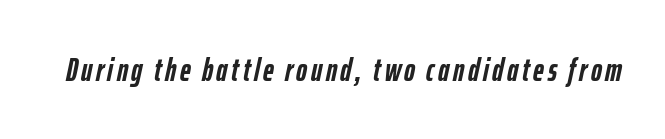
The image shows 33 px semibold, condensed type, italic (leaning right); set not underlined; low stroke contrast and a medium x-height.
